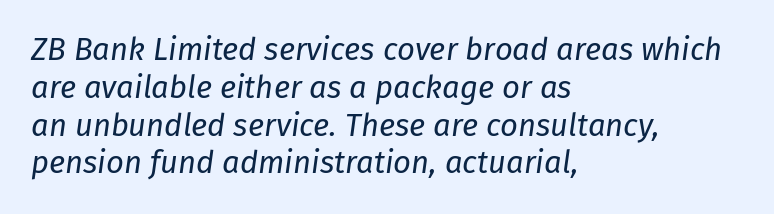
Nobody touched the tracking dial on this one. A typesetter would mark this as italic. The letterforms sit at book weight or below. The ragged edge is on the right, which tells us the setting is flush left. Bare-footed words on every line. Looks like regular typesetting: each glyph gets only the width it needs.
